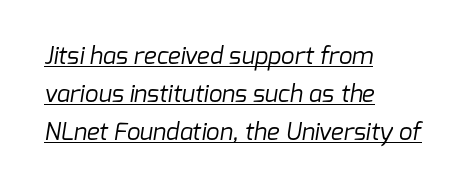
The gaps between neighbouring characters are ordinary and unremarkable. This rendering features underlined lettering. Reading down the block, your eye returns to a fixed left position each line. Successive baselines arrive at the customary interval. The typeface has the unassuming heft of standard copy or less.
